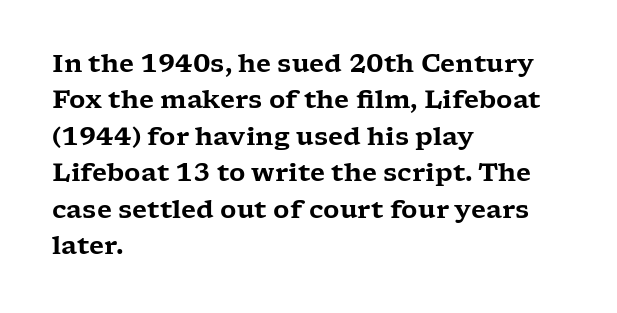
{"italic": "no", "underline": "no", "align": "left", "line_spacing": "normal", "line_spacing_ratio": 1.46, "letter_spacing": "normal", "letter_spacing_em": 0.0, "glyph_px": 25}
